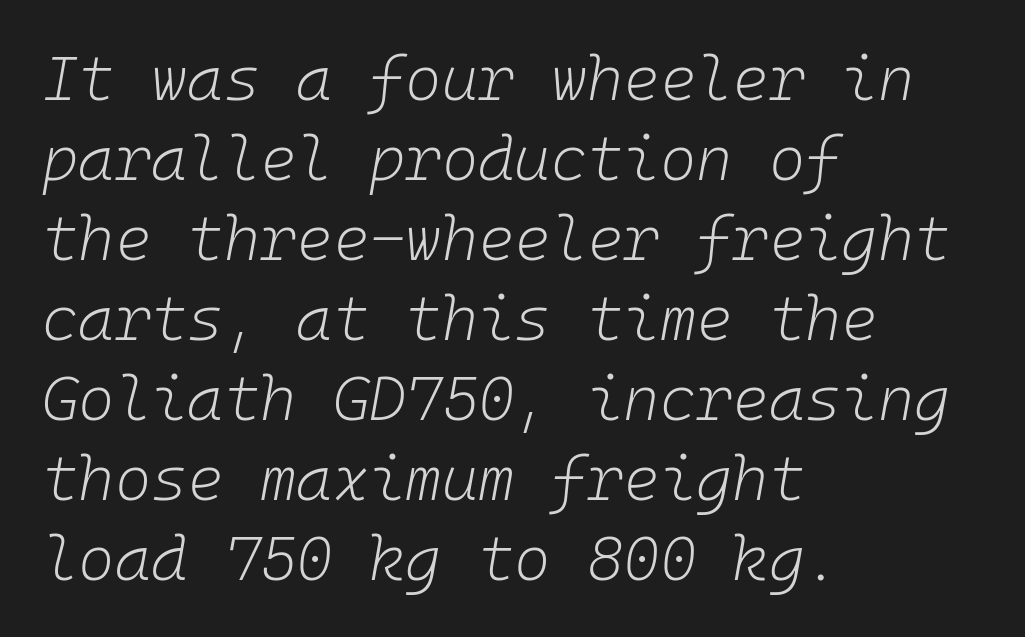
{"italic": "yes", "lean": "right", "slant_degrees": 10, "bold": "no", "weight": "light", "width": "normal", "stroke_contrast": "low", "x_height": "medium", "monospaced": "yes", "underline": "no", "align": "left", "line_spacing": "normal", "line_spacing_ratio": 1.29, "letter_spacing": "normal", "letter_spacing_em": 0.0, "glyph_px": 62}
